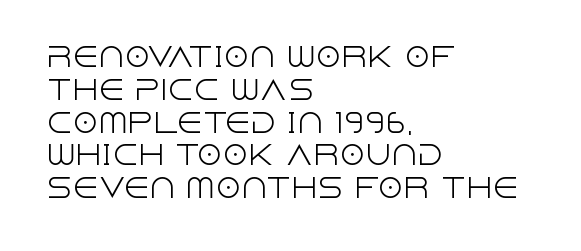
{"italic": "no", "bold": "no", "underline": "no", "align": "left", "line_spacing": "normal", "line_spacing_ratio": 1.26, "letter_spacing": "normal", "letter_spacing_em": 0.0, "glyph_px": 26}
